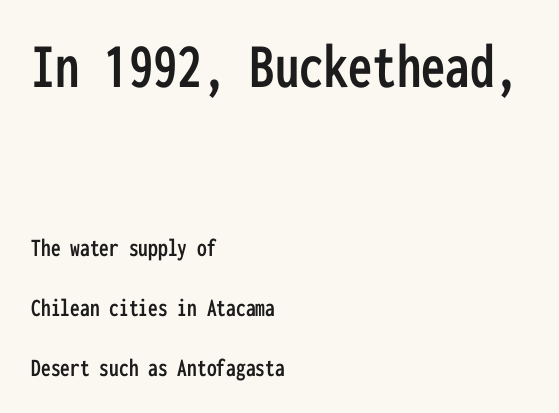
{"serif": "no", "italic": "no", "width": "condensed", "stroke_contrast": "low", "x_height": "medium", "monospaced": "yes", "underline": "no", "align": "left", "line_spacing": "loose", "line_spacing_ratio": 2.31, "letter_spacing": "normal", "letter_spacing_em": 0.0, "larger_block": "first", "size_ratio": 2.5, "glyph_px": 65}
